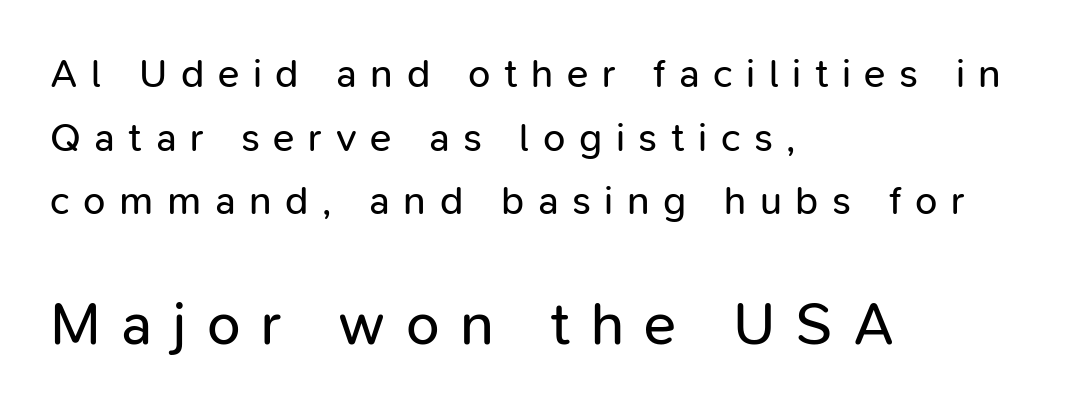
Q: Is the text bold? A: No.
Q: Is the text italic (slanted)? A: No, it is upright.
Q: Is the typeface a serif or a sans-serif typeface? A: Sans-serif.
Q: Is the text underlined? A: No.
Q: How is the paragraph aligned? A: Left-aligned.
Q: Is the spacing between letters normal or unusually wide? A: Unusually wide.
Q: Is the spacing between lines tight, normal or loose? A: Normal.
Q: Which block of text is set in a larger size, the first (top) or the second (bottom)? A: The second (bottom) one.
Q: Width (condensed, normal, or wide)? A: Normal.
Q: Stroke contrast? A: Low.
Q: x-height? A: Medium.
Q: Monospaced? A: No.
